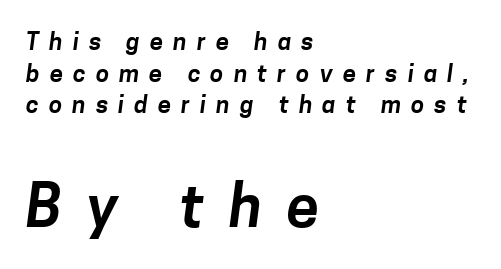
The image shows 59 px sans-serif type; set left-aligned, normal line spacing (1.32x), unusually wide letter spacing (+0.42 em), not underlined; the second (bottom) block is 2.46x larger; low stroke contrast and a medium x-height.
